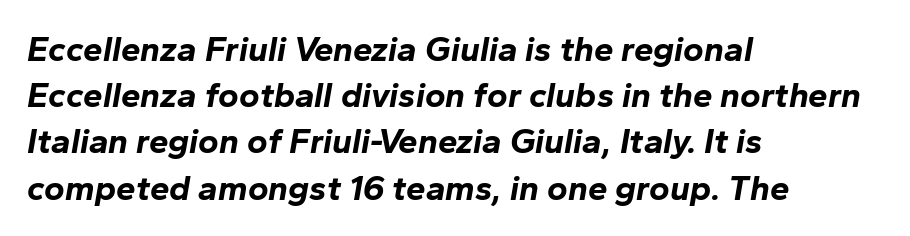
Q: Is the text bold? A: Yes.
Q: Is the text italic (slanted)? A: Yes, it leans right by about 10 degrees.
Q: Is the text underlined? A: No.
Q: How is the paragraph aligned? A: Left-aligned.
Q: Is the spacing between letters normal or unusually wide? A: Normal.
Q: Is the spacing between lines tight, normal or loose? A: Normal.
Q: Width (condensed, normal, or wide)? A: Normal.
Q: Stroke contrast? A: Low.
Q: x-height? A: Medium.
Q: Monospaced? A: No.
